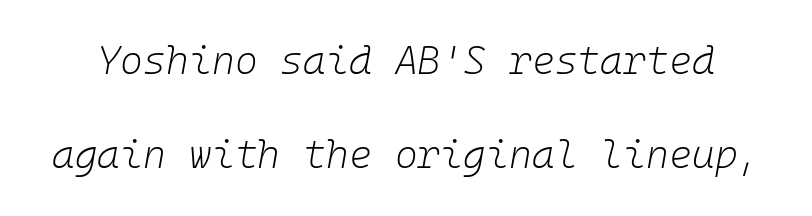
{"italic": "yes", "lean": "right", "slant_degrees": 10, "bold": "no", "weight": "light", "width": "normal", "stroke_contrast": "low", "x_height": "medium", "monospaced": "yes", "underline": "no", "line_spacing": "loose", "line_spacing_ratio": 2.42, "letter_spacing": "normal", "letter_spacing_em": 0.0, "glyph_px": 39}
